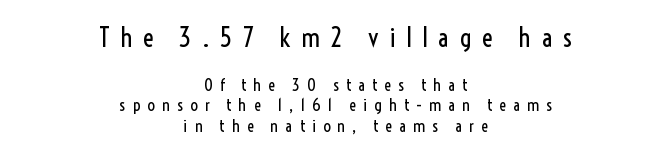
{"italic": "no", "bold": "no", "underline": "no", "align": "center", "line_spacing_ratio": 1.22, "letter_spacing": "wide", "letter_spacing_em": 0.4, "larger_block": "first", "size_ratio": 1.53, "glyph_px": 26}
